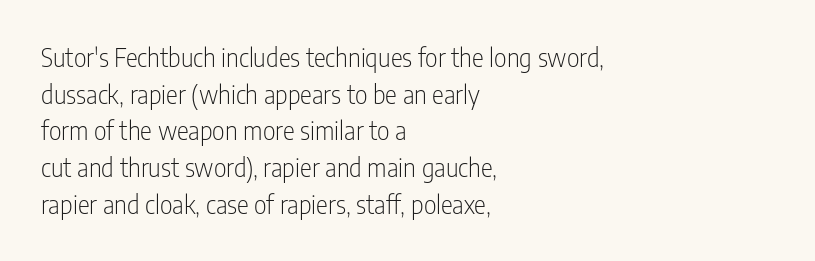
Q: Is the text bold? A: No.
Q: Is the text italic (slanted)? A: No, it is upright.
Q: Is the text underlined? A: No.
Q: How is the paragraph aligned? A: Left-aligned.
Q: Is the spacing between letters normal or unusually wide? A: Normal.
Q: Is the spacing between lines tight, normal or loose? A: Normal.
